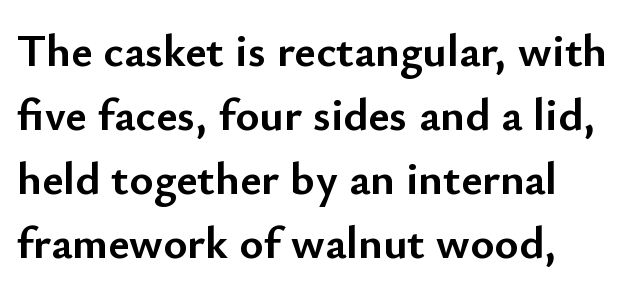
Q: Is the text bold? A: Yes.
Q: Is the text italic (slanted)? A: No, it is upright.
Q: Is the typeface a serif or a sans-serif typeface? A: Sans-serif.
Q: Is the text underlined? A: No.
Q: Is the spacing between letters normal or unusually wide? A: Normal.
Q: Is the spacing between lines tight, normal or loose? A: Normal.
Q: Width (condensed, normal, or wide)? A: Normal.
Q: Stroke contrast? A: Low.
Q: x-height? A: Small.
Q: Monospaced? A: No.
